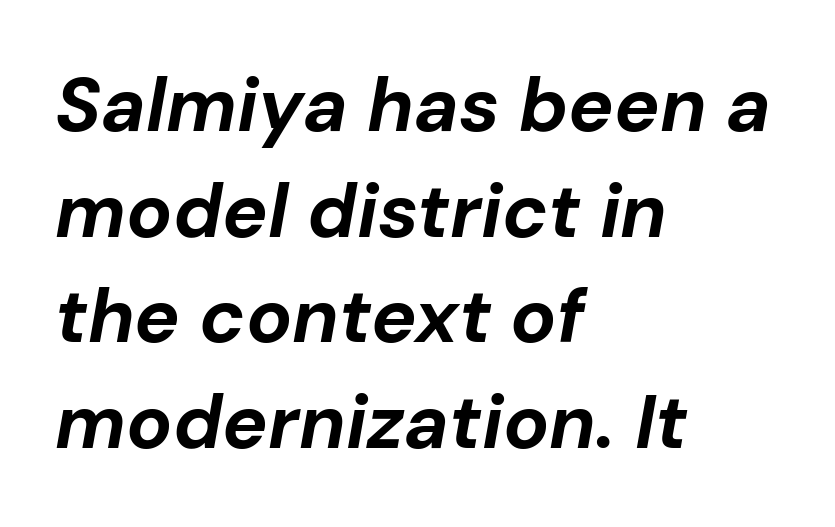
{"italic": "yes", "lean": "right", "slant_degrees": 10, "bold": "yes", "weight": "bold", "width": "normal", "stroke_contrast": "low", "x_height": "medium", "monospaced": "no", "underline": "no", "align": "left", "line_spacing": "normal", "line_spacing_ratio": 1.39, "letter_spacing": "normal", "letter_spacing_em": 0.0, "glyph_px": 76}
